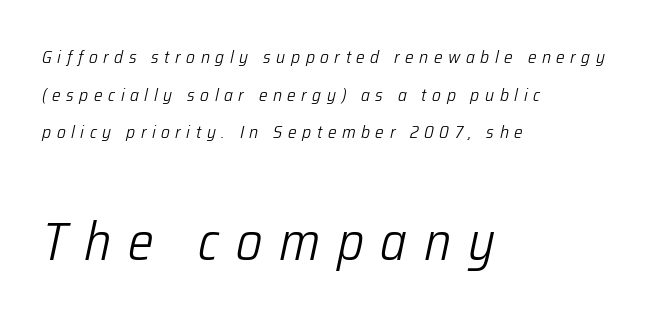
The image shows 54 px light, condensed type, italic (leaning right); set left-aligned, loose line spacing (2.09x), unusually wide letter spacing (+0.31 em), not underlined; the second (bottom) block is 3.0x larger; low stroke contrast and a medium x-height.
